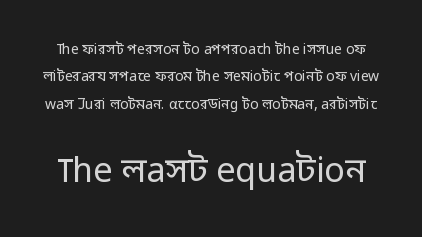
The image shows 34 px regular-weight sans-serif type, upright; set loose line spacing (1.96x), normal letter spacing, not underlined; the second (bottom) block is 2.43x larger; low stroke contrast and a medium x-height.
